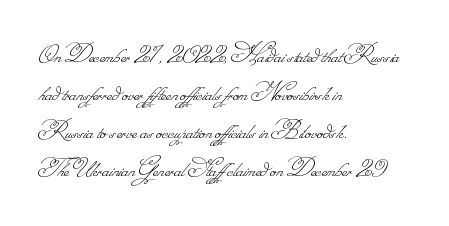
The image shows 27 px text type; set left-aligned, normal line spacing (1.41x), normal letter spacing, not underlined.
